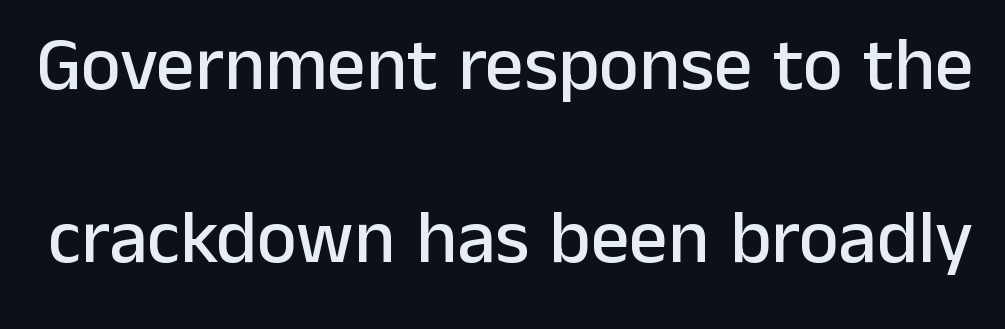
{"serif": "no", "italic": "no", "width": "normal", "stroke_contrast": "low", "x_height": "medium", "monospaced": "no", "underline": "no", "line_spacing": "loose", "line_spacing_ratio": 2.27, "letter_spacing": "normal", "letter_spacing_em": 0.0, "glyph_px": 76}
